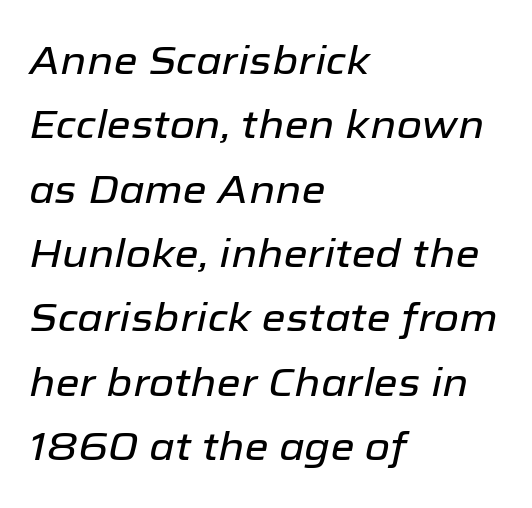
The image shows 39 px text type, italic (leaning right); set left-aligned, normal line spacing (1.65x), normal letter spacing, not underlined; low stroke contrast and a medium x-height.
